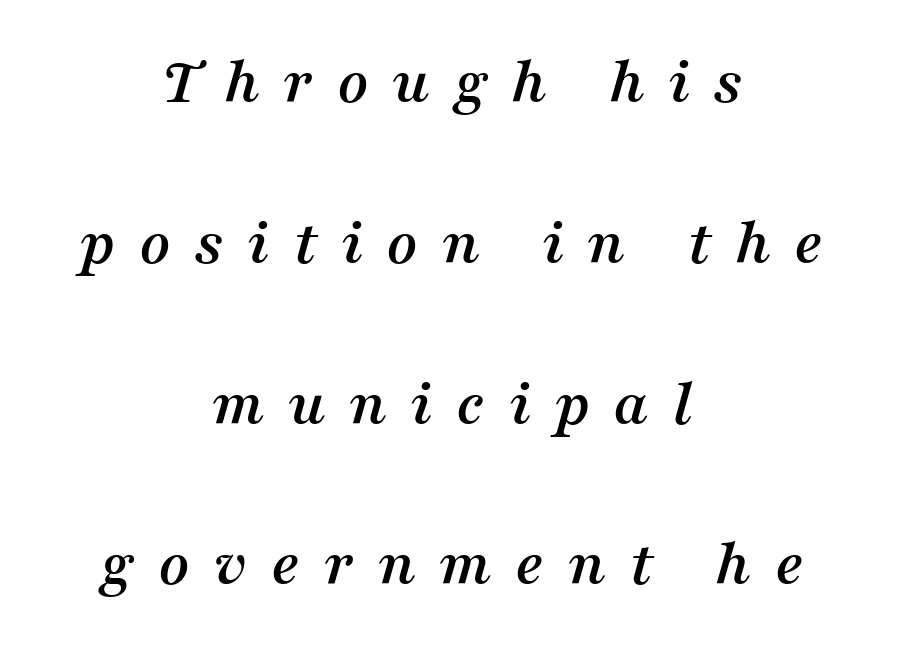
{"serif": "yes", "italic": "yes", "lean": "right", "slant_degrees": 16, "width": "normal", "stroke_contrast": "medium", "x_height": "medium", "monospaced": "no", "underline": "no", "align": "center", "line_spacing": "loose", "line_spacing_ratio": 2.4, "letter_spacing": "wide", "letter_spacing_em": 0.35, "glyph_px": 67}
